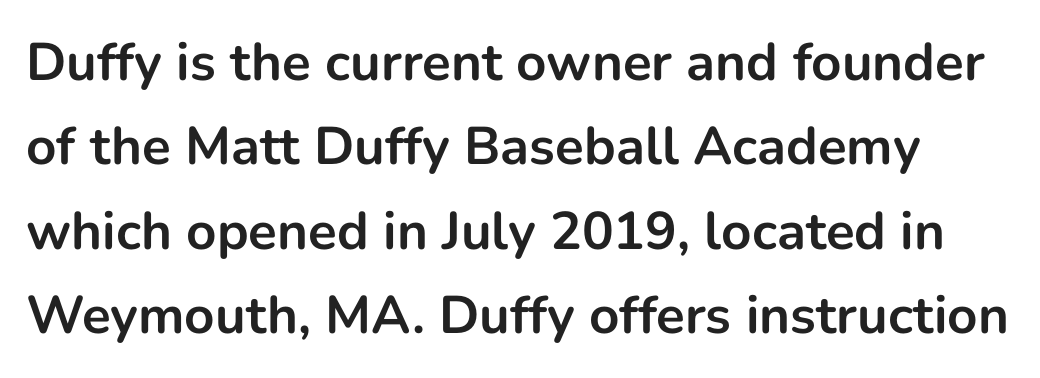
{"serif": "no", "italic": "no", "bold": "yes", "weight": "bold", "width": "normal", "stroke_contrast": "low", "x_height": "medium", "monospaced": "no", "underline": "no", "line_spacing": "normal", "line_spacing_ratio": 1.59, "letter_spacing": "normal", "letter_spacing_em": 0.0, "glyph_px": 53}
